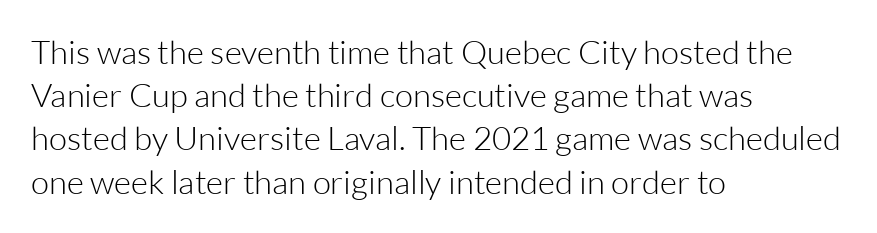
The image shows 33 px light sans-serif type, upright; set left-aligned, normal line spacing (1.31x), normal letter spacing, not underlined; low stroke contrast and a medium x-height.
